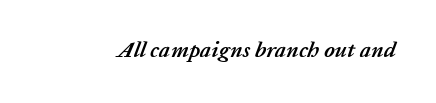
{"italic": "yes", "lean": "right", "slant_degrees": 20, "bold": "yes", "underline": "no", "letter_spacing": "normal", "letter_spacing_em": 0.0, "glyph_px": 22}
